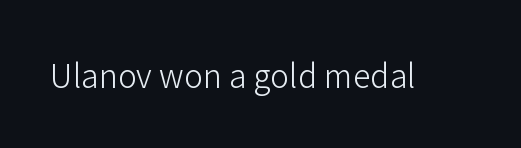
{"serif": "no", "italic": "no", "bold": "no", "weight": "light", "width": "normal", "stroke_contrast": "low", "x_height": "medium", "monospaced": "no", "underline": "no", "letter_spacing": "normal", "letter_spacing_em": 0.0, "glyph_px": 32}
